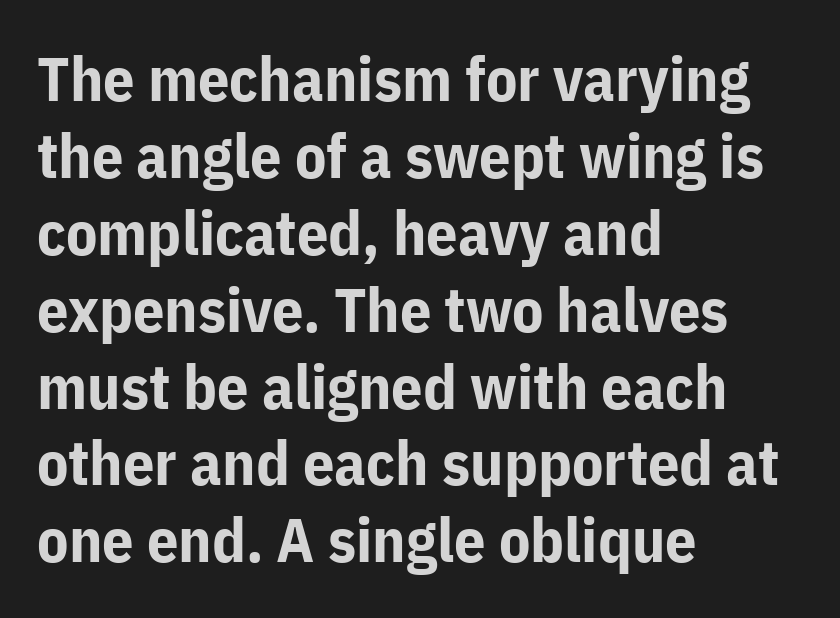
Lines of text with bare space underneath. Classification — sans serif. Nothing unusual about the tracking: characters are spaced as the font intends. Its strokes are broad and dark, the hallmark of bold type. The text block is weighted toward the left margin, trailing off unevenly rightward. This sample has the flowing, uneven cadence of proportional lettering.
